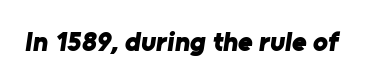
The letters sit at their default tracking, neither squeezed nor spread. The rendering uses a bold face; every stroke is thick and dark. Check the space under the baseline: it is left empty. The passage shown is typed in a proportional face where columns would drift. The designer went with a sans here, leaving each stem footless.
